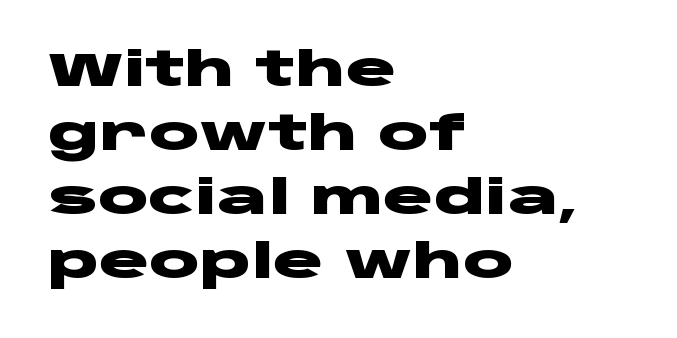
The image shows 47 px heavy, wide sans-serif type, upright; set left-aligned, normal line spacing (1.36x), normal letter spacing, not underlined; low stroke contrast and a large x-height.
